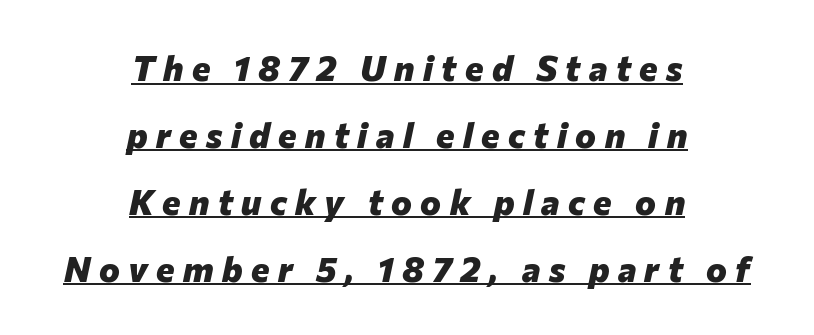
The image shows 35 px heavy type, italic (leaning right); set centered, loose line spacing (1.91x), unusually wide letter spacing (+0.24 em), underlined; low stroke contrast and a medium x-height.
